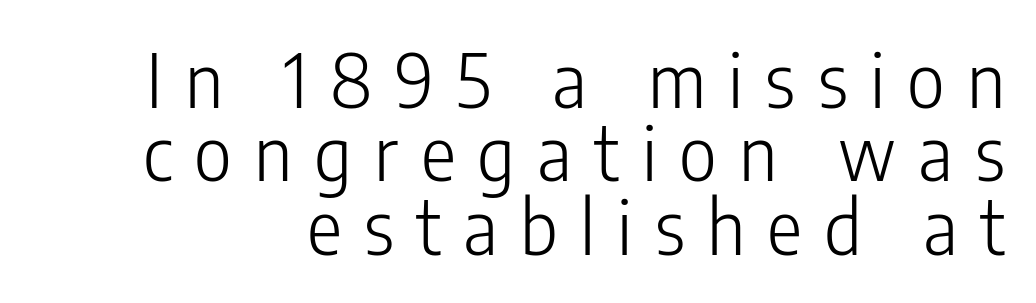
{"serif": "no", "italic": "no", "bold": "no", "weight": "light", "width": "condensed", "stroke_contrast": "low", "x_height": "medium", "monospaced": "no", "underline": "no", "line_spacing": "tight", "line_spacing_ratio": 0.99, "letter_spacing": "wide", "letter_spacing_em": 0.3, "glyph_px": 74}
